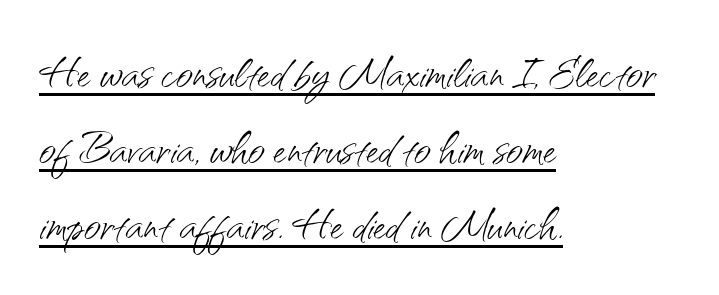
Q: Is the text bold? A: No.
Q: Is the text italic (slanted)? A: Yes.
Q: Is the typeface a serif or a sans-serif typeface? A: Sans-serif.
Q: Is the text underlined? A: Yes.
Q: How is the paragraph aligned? A: Left-aligned.
Q: Is the spacing between letters normal or unusually wide? A: Normal.
Q: Is the spacing between lines tight, normal or loose? A: Normal.
Q: Width (condensed, normal, or wide)? A: Normal.
Q: Stroke contrast? A: Medium.
Q: x-height? A: Small.
Q: Monospaced? A: No.
